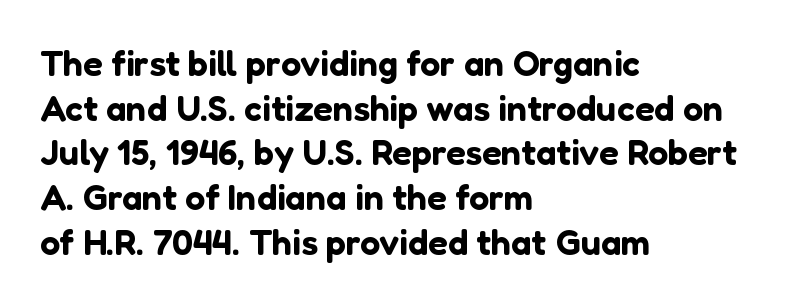
{"serif": "no", "italic": "no", "width": "normal", "stroke_contrast": "low", "x_height": "medium", "monospaced": "no", "underline": "no", "align": "left", "line_spacing_ratio": 1.24, "letter_spacing": "normal", "letter_spacing_em": 0.0, "glyph_px": 36}
